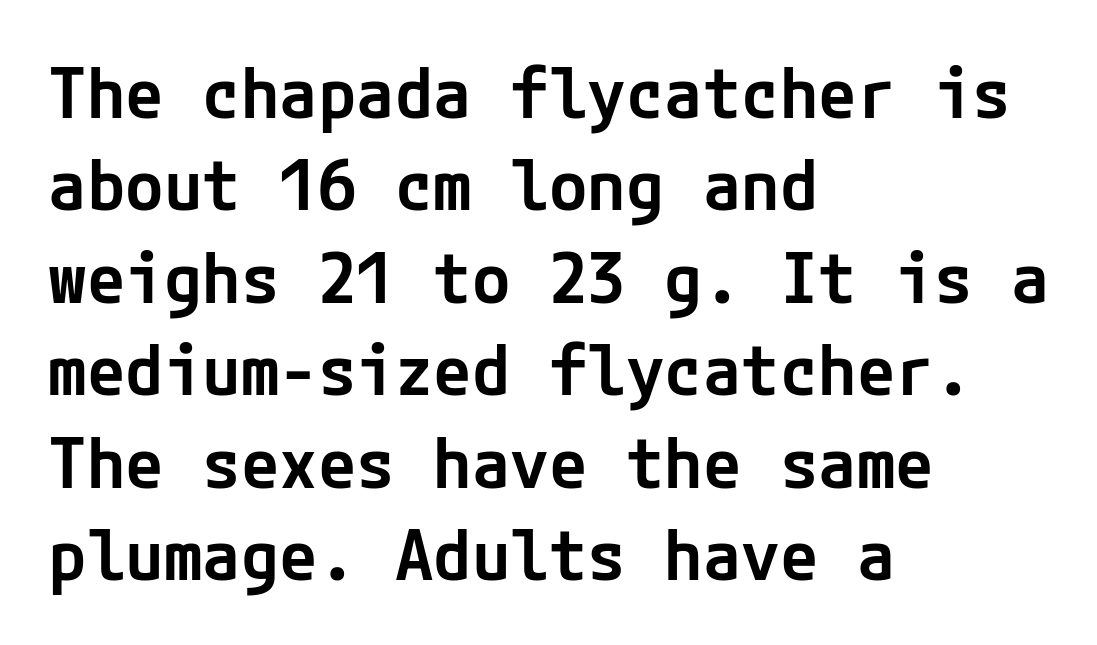
Q: Is the text bold? A: Semi-bold.
Q: Is the text italic (slanted)? A: No, it is upright.
Q: Is the typeface a serif or a sans-serif typeface? A: Sans-serif.
Q: Is the text underlined? A: No.
Q: How is the paragraph aligned? A: Left-aligned.
Q: Is the spacing between letters normal or unusually wide? A: Normal.
Q: Is the spacing between lines tight, normal or loose? A: Normal.
Q: Width (condensed, normal, or wide)? A: Normal.
Q: Stroke contrast? A: Low.
Q: x-height? A: Medium.
